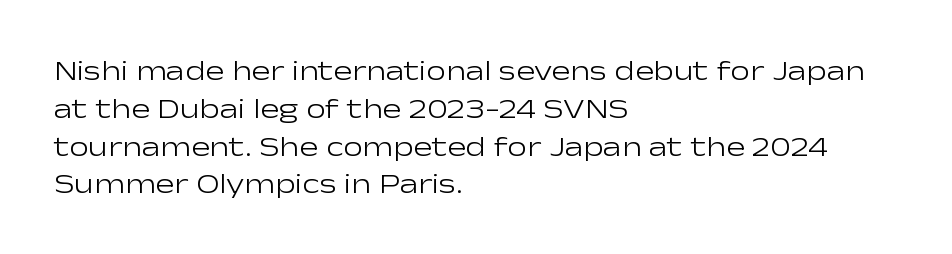
The image shows 28 px light, wide sans-serif type, upright; set left-aligned, normal line spacing (1.35x), normal letter spacing, not underlined; low stroke contrast and a medium x-height.
